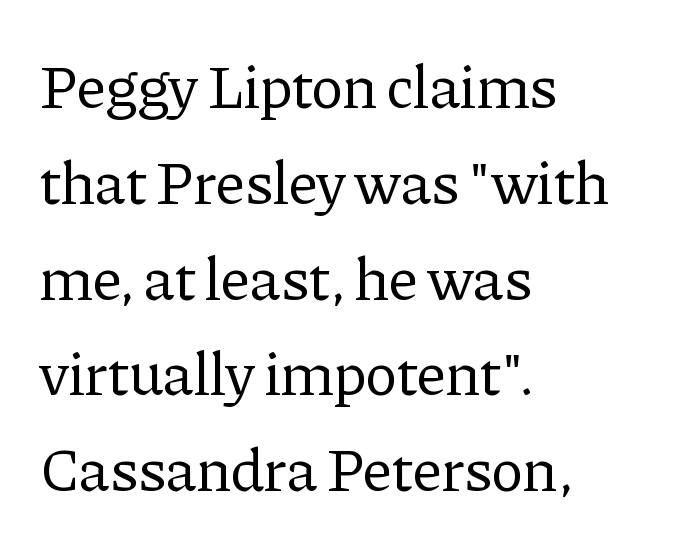
Q: Is the text bold? A: No.
Q: Is the text italic (slanted)? A: No, it is upright.
Q: Is the typeface a serif or a sans-serif typeface? A: Serif.
Q: Is the text underlined? A: No.
Q: How is the paragraph aligned? A: Left-aligned.
Q: Is the spacing between letters normal or unusually wide? A: Normal.
Q: Is the spacing between lines tight, normal or loose? A: Normal.
Q: Width (condensed, normal, or wide)? A: Normal.
Q: Stroke contrast? A: Low.
Q: x-height? A: Medium.
Q: Monospaced? A: No.
